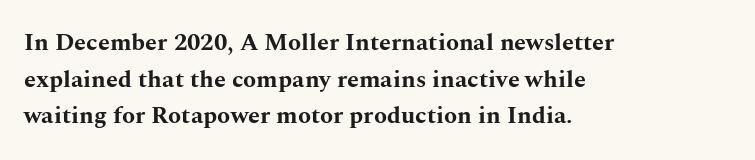
{"italic": "no", "bold": "yes", "underline": "no", "align": "left", "line_spacing": "normal", "line_spacing_ratio": 1.53, "letter_spacing": "normal", "letter_spacing_em": 0.0, "glyph_px": 24}
